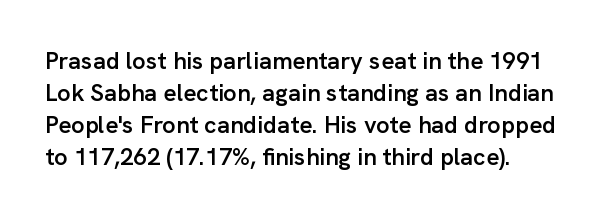
Q: Is the text bold? A: Semi-bold.
Q: Is the text italic (slanted)? A: No, it is upright.
Q: Is the text underlined? A: No.
Q: Is the spacing between letters normal or unusually wide? A: Normal.
Q: Is the spacing between lines tight, normal or loose? A: Normal.
